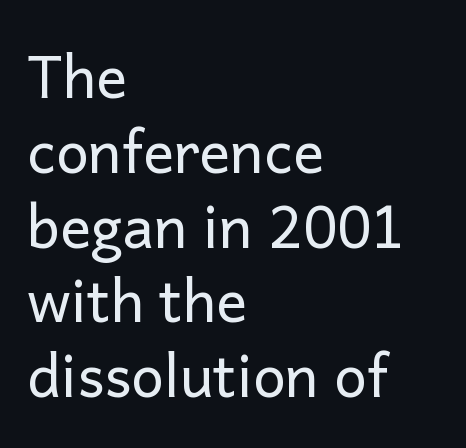
Here the glyphs are tracked normally, forming tight word shapes. The compositor pushed each line to the left boundary. To sum up the face: it is a sans, with no serifs. These lines were composed using upright roman letters.
